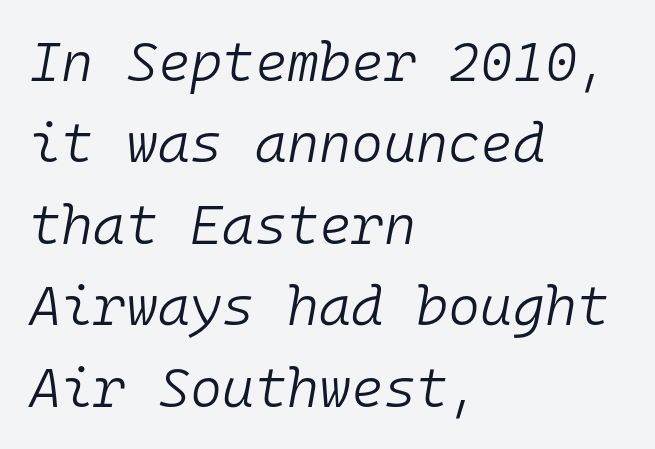
{"italic": "yes", "lean": "right", "slant_degrees": 10, "bold": "no", "weight": "light", "width": "normal", "stroke_contrast": "low", "x_height": "medium", "monospaced": "yes", "underline": "no", "align": "left", "line_spacing": "normal", "line_spacing_ratio": 1.48, "letter_spacing": "normal", "letter_spacing_em": 0.0, "glyph_px": 55}
